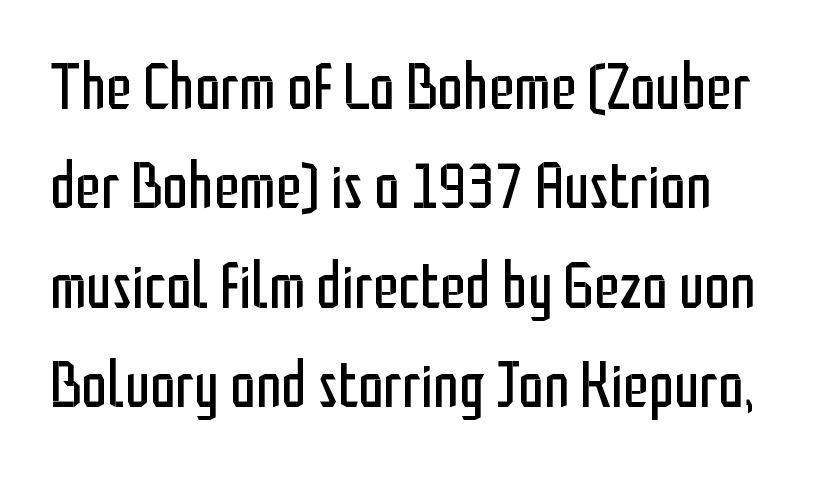
The specimen reads as upright at a glance. No word sits above an underline. If you measured baseline to baseline, you'd find a middling distance. Weight: regular or lighter.
